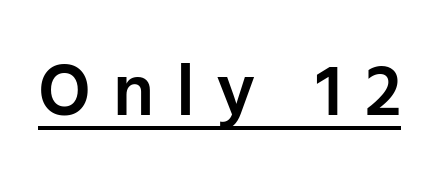
Q: Is the text bold? A: Semi-bold.
Q: Is the text italic (slanted)? A: No, it is upright.
Q: Is the typeface a serif or a sans-serif typeface? A: Sans-serif.
Q: Is the text underlined? A: Yes.
Q: Is the spacing between letters normal or unusually wide? A: Unusually wide.
Q: Width (condensed, normal, or wide)? A: Normal.
Q: Stroke contrast? A: Low.
Q: x-height? A: Medium.
Q: Monospaced? A: No.
